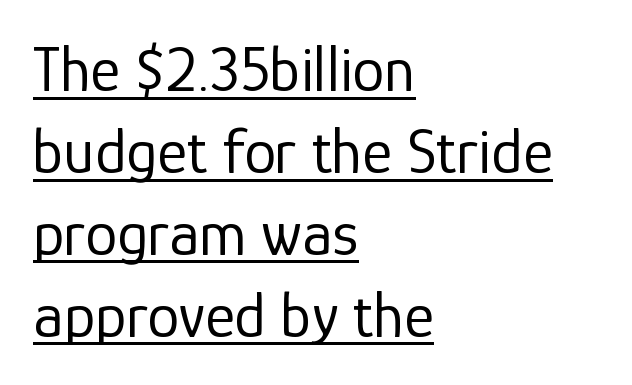
The image shows 64 px regular-weight sans-serif type, upright; set left-aligned, normal line spacing (1.28x), normal letter spacing, underlined; low stroke contrast and a medium x-height.
